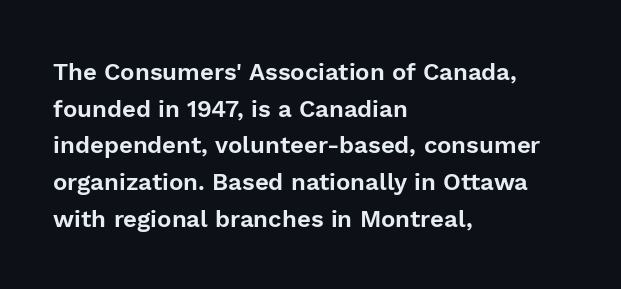
{"italic": "no", "underline": "no", "align": "left", "line_spacing": "normal", "line_spacing_ratio": 1.53, "letter_spacing": "normal", "letter_spacing_em": 0.0, "glyph_px": 24}
